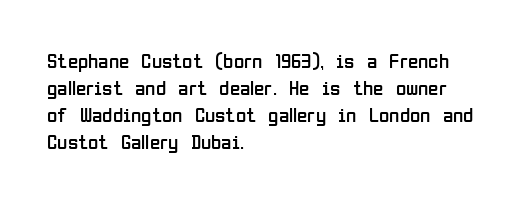
The passage shown is not underscored anywhere. Summary of vertical rhythm: regular, with standard interline spacing. The rag falls on the right side of this text block. Notice how the stems are strictly vertical — no italics here. Vertical stems look standard width or narrower in stroke.
